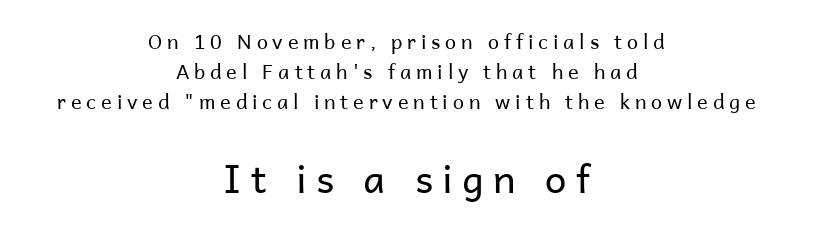
{"serif": "no", "italic": "no", "bold": "no", "weight": "regular", "width": "normal", "stroke_contrast": "low", "x_height": "medium", "monospaced": "no", "underline": "no", "align": "center", "line_spacing": "normal", "line_spacing_ratio": 1.5, "letter_spacing": "wide", "letter_spacing_em": 0.24, "larger_block": "second", "size_ratio": 1.95, "glyph_px": 39}
